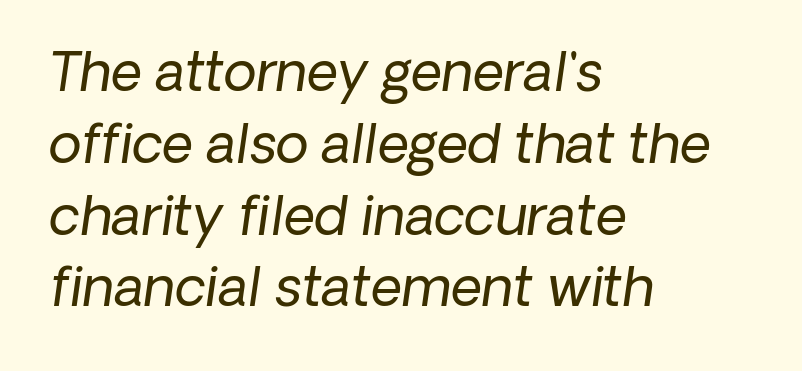
Q: Is the text bold? A: No.
Q: Is the typeface a serif or a sans-serif typeface? A: Sans-serif.
Q: Is the text underlined? A: No.
Q: How is the paragraph aligned? A: Left-aligned.
Q: Is the spacing between letters normal or unusually wide? A: Normal.
Q: Is the spacing between lines tight, normal or loose? A: Normal.
Q: Width (condensed, normal, or wide)? A: Normal.
Q: Stroke contrast? A: Low.
Q: x-height? A: Medium.
Q: Monospaced? A: No.
